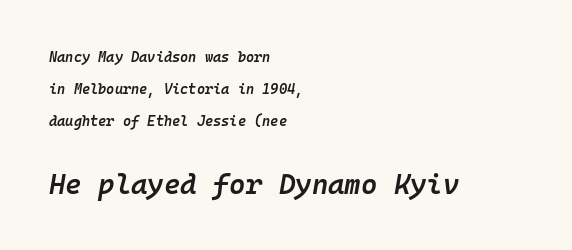
Which chunk is bigger? The second one — the bottom block dwarfs the top. Which margin do the lines hug? The left one — the right edge is uneven. Honestly, the letter spacing is just normal — you wouldn't notice it. This sample has the even, mechanical cadence of fixed-width lettering.
